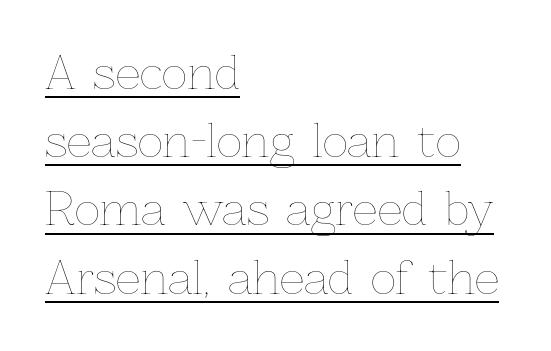
Q: Is the text bold? A: No.
Q: Is the text italic (slanted)? A: No, it is upright.
Q: Is the text underlined? A: Yes.
Q: How is the paragraph aligned? A: Left-aligned.
Q: Is the spacing between letters normal or unusually wide? A: Normal.
Q: Is the spacing between lines tight, normal or loose? A: Normal.
Q: Width (condensed, normal, or wide)? A: Normal.
Q: Stroke contrast? A: Low.
Q: x-height? A: Medium.
Q: Monospaced? A: No.
